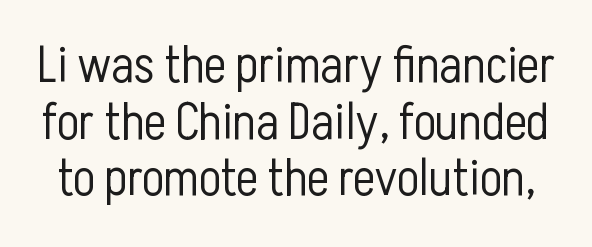
Q: Is the text bold? A: No.
Q: Is the text italic (slanted)? A: No, it is upright.
Q: Is the typeface a serif or a sans-serif typeface? A: Sans-serif.
Q: Is the text underlined? A: No.
Q: Is the spacing between letters normal or unusually wide? A: Normal.
Q: Is the spacing between lines tight, normal or loose? A: Tight.
Q: Width (condensed, normal, or wide)? A: Condensed.
Q: Stroke contrast? A: Low.
Q: x-height? A: Medium.
Q: Monospaced? A: No.
